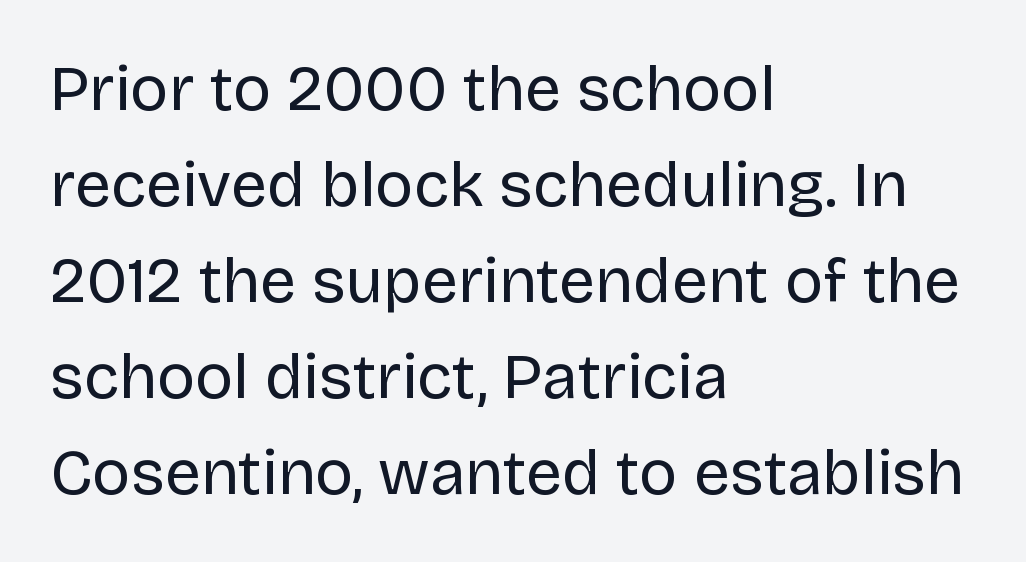
{"serif": "no", "italic": "no", "bold": "no", "weight": "regular", "width": "normal", "stroke_contrast": "low", "x_height": "large", "monospaced": "no", "underline": "no", "align": "left", "line_spacing": "normal", "line_spacing_ratio": 1.5, "letter_spacing": "normal", "letter_spacing_em": 0.0, "glyph_px": 64}
